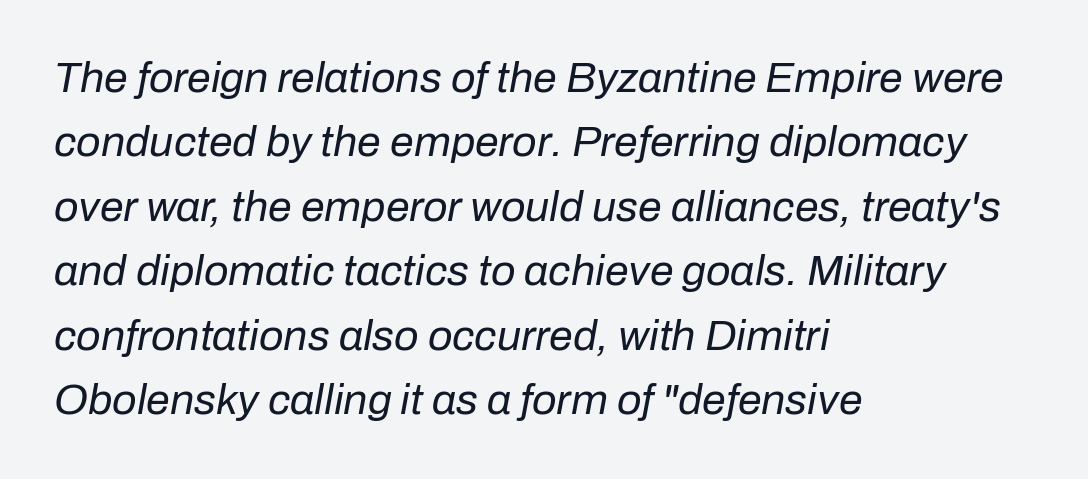
The rendering uses natural spacing where letterforms have individual widths. Tracking value appears to be zero — textbook default spacing. Check the space under the baseline: it is left empty. Every row of glyphs begins at an identical x-position on the left.
